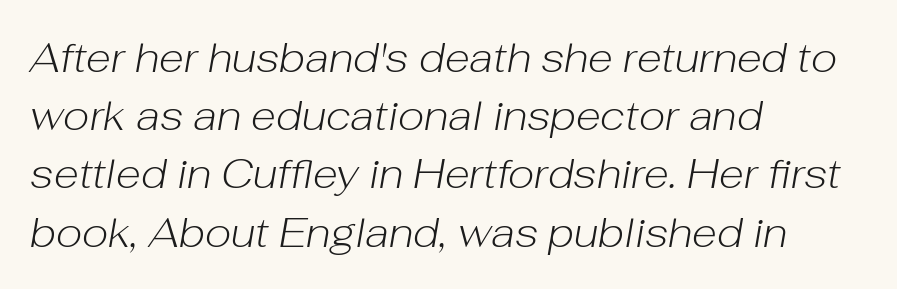
The image shows 41 px light type, italic (leaning right); set left-aligned, normal line spacing (1.42x), normal letter spacing, not underlined; low stroke contrast and a medium x-height.
